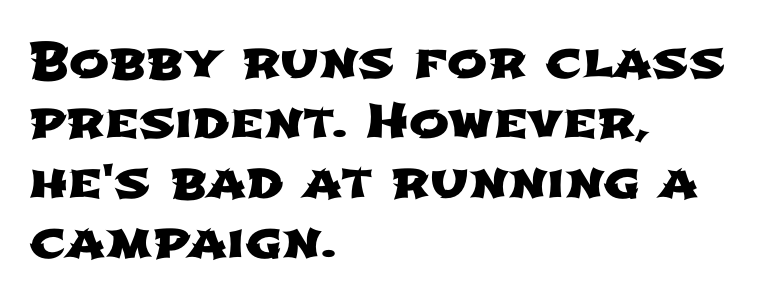
The image shows 48 px wide sans-serif type; set left-aligned, normal line spacing (1.25x), normal letter spacing, not underlined; low stroke contrast and a medium x-height.
